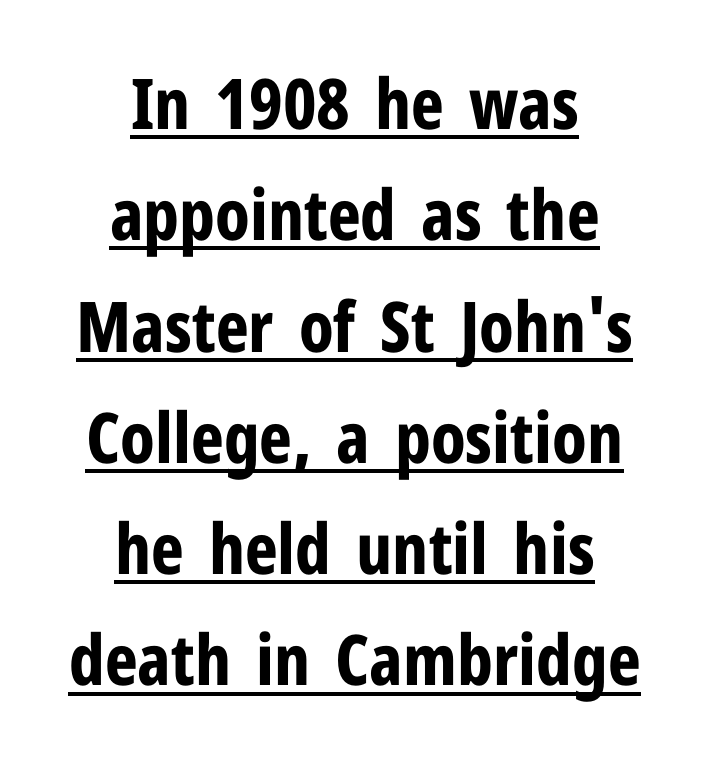
The type sits square on the baseline with zero lean. These characters rest on top of a visible drawn line. Where is the straight margin? There isn't one; the lines are centered. Strokes here are thick enough to call this a true bold. This is sans-serif lettering, the kind often seen on screens and signage.
